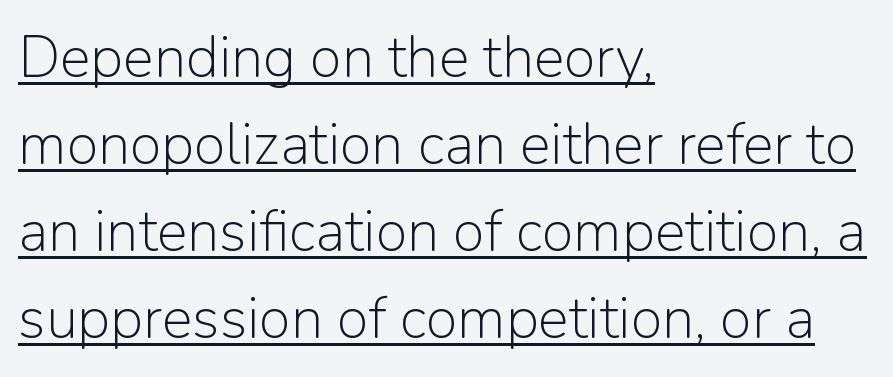
The image shows 58 px light sans-serif type, upright; set left-aligned, normal line spacing (1.5x), normal letter spacing, underlined; low stroke contrast and a medium x-height.
